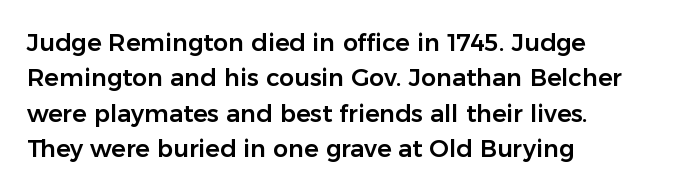
{"italic": "no", "underline": "no", "align": "left", "line_spacing": "normal", "line_spacing_ratio": 1.47, "letter_spacing": "normal", "letter_spacing_em": 0.0, "glyph_px": 24}
